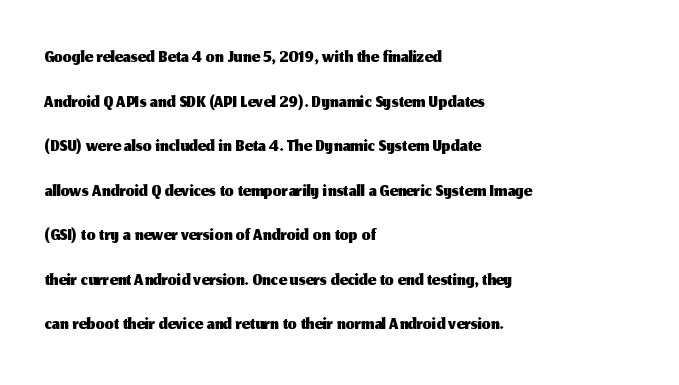
{"serif": "no", "italic": "no", "width": "normal", "stroke_contrast": "medium", "x_height": "medium", "monospaced": "no", "underline": "no", "align": "left", "line_spacing": "normal", "line_spacing_ratio": 1.59, "letter_spacing": "normal", "letter_spacing_em": 0.0, "glyph_px": 28}
